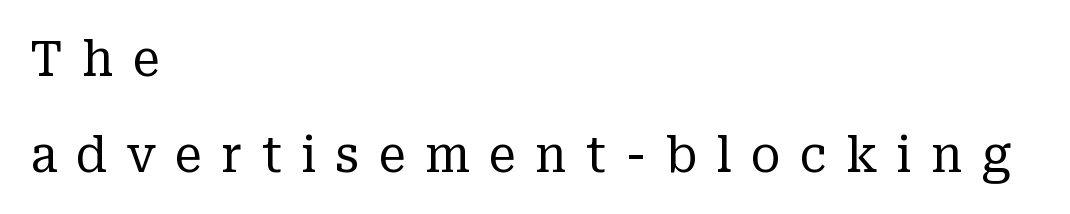
Q: Is the text bold? A: No.
Q: Is the text italic (slanted)? A: No, it is upright.
Q: Is the typeface a serif or a sans-serif typeface? A: Serif.
Q: Is the text underlined? A: No.
Q: How is the paragraph aligned? A: Left-aligned.
Q: Is the spacing between letters normal or unusually wide? A: Unusually wide.
Q: Is the spacing between lines tight, normal or loose? A: Loose.
Q: Width (condensed, normal, or wide)? A: Normal.
Q: Stroke contrast? A: Low.
Q: x-height? A: Medium.
Q: Monospaced? A: No.
